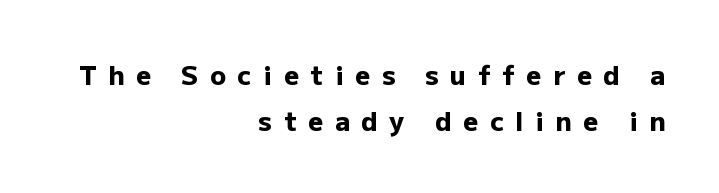
The image shows 26 px bold type, upright; set right-aligned, line spacing 1.76x, unusually wide letter spacing (+0.45 em), not underlined.
